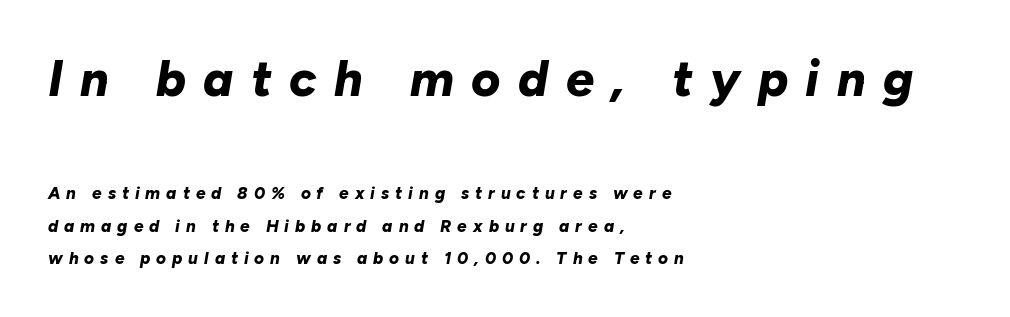
Q: Is the text bold? A: Yes.
Q: Is the text italic (slanted)? A: Yes, it leans right by about 10 degrees.
Q: Is the text underlined? A: No.
Q: How is the paragraph aligned? A: Left-aligned.
Q: Is the spacing between letters normal or unusually wide? A: Unusually wide.
Q: Which block of text is set in a larger size, the first (top) or the second (bottom)? A: The first (top) one.
Q: Width (condensed, normal, or wide)? A: Normal.
Q: Stroke contrast? A: Low.
Q: x-height? A: Medium.
Q: Monospaced? A: No.
